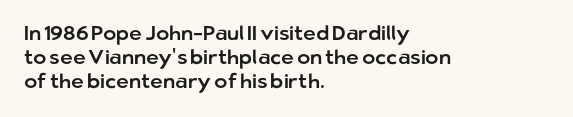
{"italic": "no", "underline": "no", "align": "left", "line_spacing_ratio": 1.21, "letter_spacing": "normal", "letter_spacing_em": 0.0, "glyph_px": 20}
